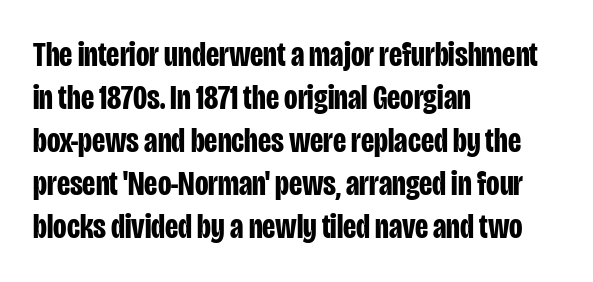
The image shows 35 px bold, condensed sans-serif type, upright; set left-aligned, line spacing 1.23x, normal letter spacing, not underlined; low stroke contrast and a large x-height.
